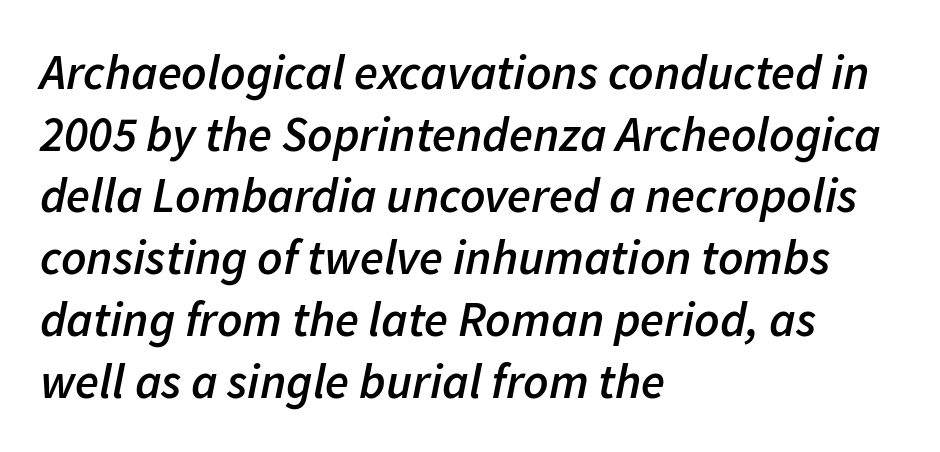
Q: Is the text bold? A: Semi-bold.
Q: Is the text italic (slanted)? A: Yes, it leans right by about 11 degrees.
Q: Is the text underlined? A: No.
Q: How is the paragraph aligned? A: Left-aligned.
Q: Is the spacing between letters normal or unusually wide? A: Normal.
Q: Is the spacing between lines tight, normal or loose? A: Normal.
Q: Width (condensed, normal, or wide)? A: Normal.
Q: Stroke contrast? A: Low.
Q: x-height? A: Medium.
Q: Monospaced? A: No.
